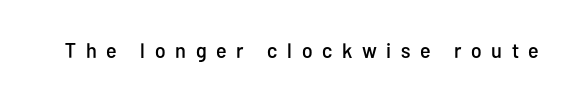
Q: Is the text italic (slanted)? A: No, it is upright.
Q: Is the text underlined? A: No.
Q: Is the spacing between letters normal or unusually wide? A: Unusually wide.
